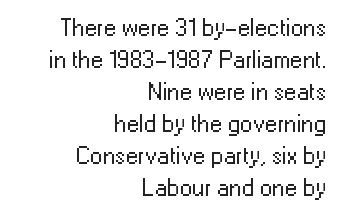
Q: Is the text bold? A: No.
Q: Is the text italic (slanted)? A: No, it is upright.
Q: Is the text underlined? A: No.
Q: How is the paragraph aligned? A: Right-aligned.
Q: Is the spacing between letters normal or unusually wide? A: Normal.
Q: Is the spacing between lines tight, normal or loose? A: Normal.
